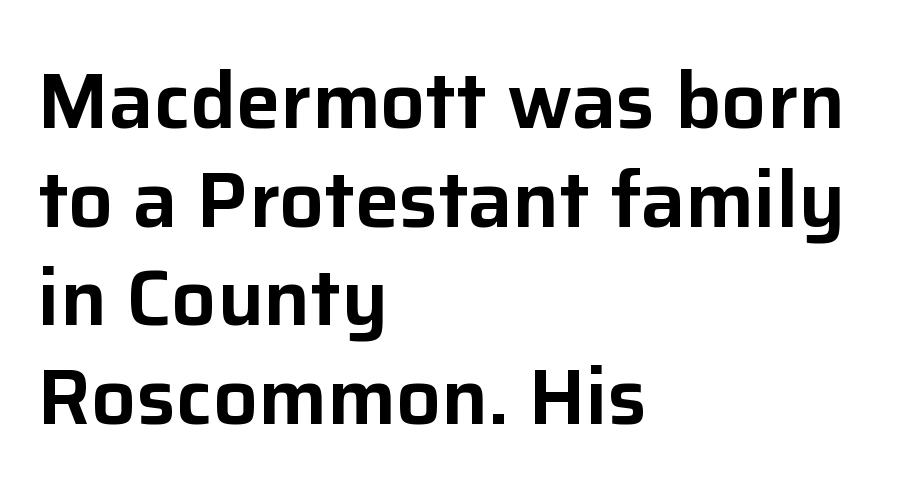
{"serif": "no", "italic": "no", "width": "normal", "stroke_contrast": "low", "x_height": "medium", "monospaced": "no", "underline": "no", "align": "left", "line_spacing": "normal", "line_spacing_ratio": 1.25, "letter_spacing": "normal", "letter_spacing_em": 0.0, "glyph_px": 79}
